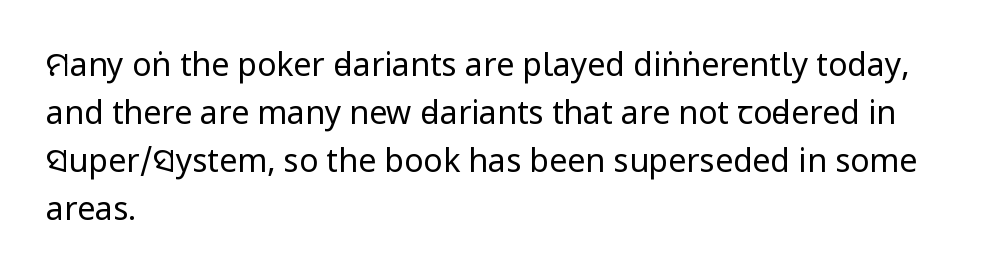
Q: Is the text bold? A: No.
Q: Is the text italic (slanted)? A: No, it is upright.
Q: Is the typeface a serif or a sans-serif typeface? A: Sans-serif.
Q: Is the text underlined? A: No.
Q: How is the paragraph aligned? A: Left-aligned.
Q: Is the spacing between letters normal or unusually wide? A: Normal.
Q: Is the spacing between lines tight, normal or loose? A: Normal.
Q: Width (condensed, normal, or wide)? A: Condensed.
Q: Stroke contrast? A: Low.
